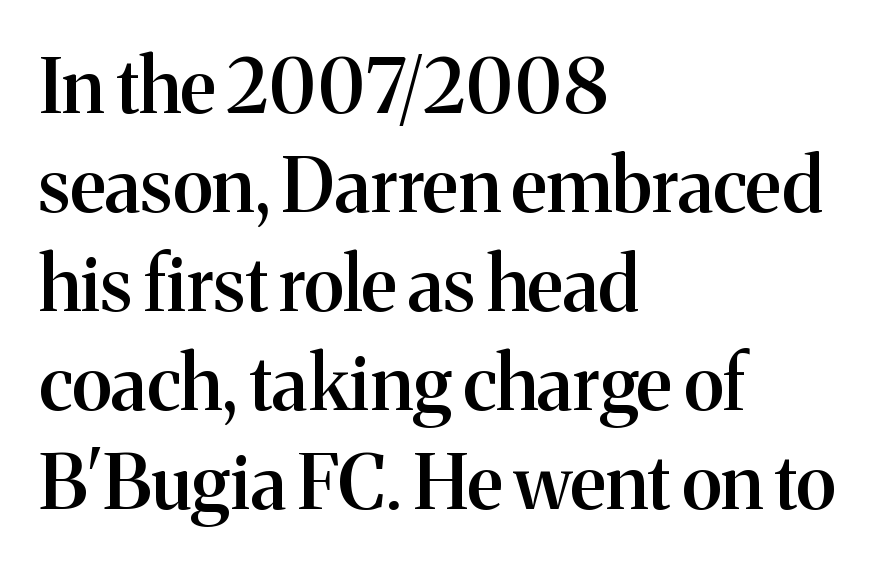
Q: Is the text bold? A: Semi-bold.
Q: Is the text italic (slanted)? A: No, it is upright.
Q: Is the typeface a serif or a sans-serif typeface? A: Serif.
Q: Is the text underlined? A: No.
Q: How is the paragraph aligned? A: Left-aligned.
Q: Is the spacing between letters normal or unusually wide? A: Normal.
Q: Is the spacing between lines tight, normal or loose? A: Normal.
Q: Width (condensed, normal, or wide)? A: Normal.
Q: Stroke contrast? A: Medium.
Q: x-height? A: Medium.
Q: Monospaced? A: No.
